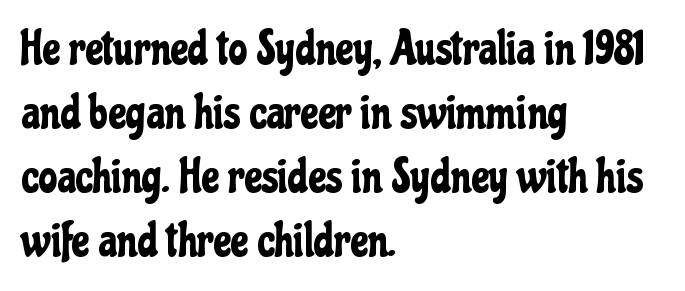
Regular leading. Regarding serifs, this sample does without them. The zone under the glyphs is completely vacant. Posture: vertical. Standard letterfit; no display-style spreading of the glyphs.
